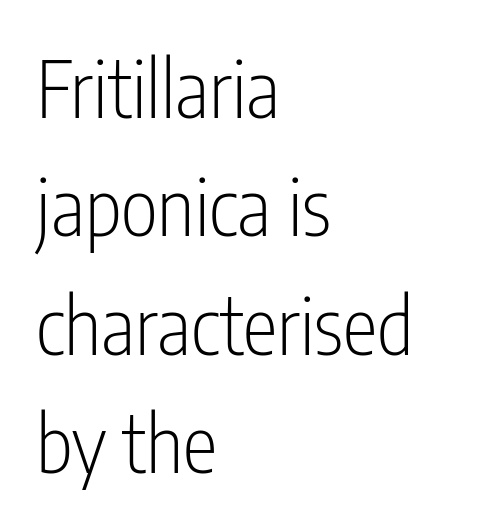
{"serif": "no", "italic": "no", "bold": "no", "weight": "light", "width": "condensed", "stroke_contrast": "low", "x_height": "medium", "monospaced": "no", "underline": "no", "align": "left", "line_spacing": "normal", "line_spacing_ratio": 1.5, "letter_spacing": "normal", "letter_spacing_em": 0.0, "glyph_px": 79}
